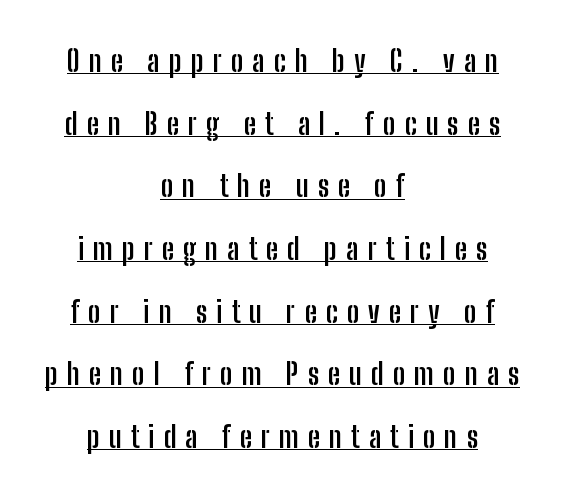
The image shows 30 px semibold, condensed sans-serif type, upright; set centered, loose line spacing (2.09x), unusually wide letter spacing (+0.3 em), underlined; low stroke contrast and a medium x-height.
